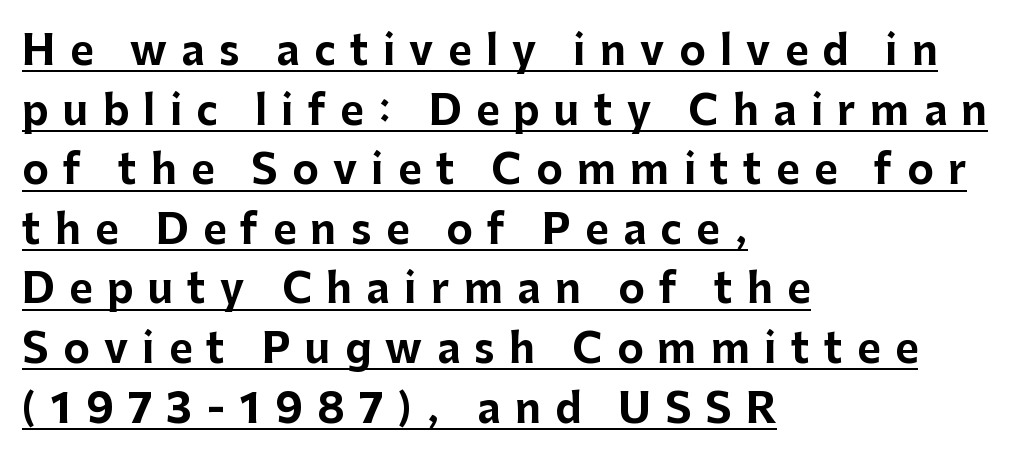
This sample carries an underscore along the baseline area. Observe the absence of serifs on each vertical stroke in this sample. Normally led — the rows are evenly, conventionally spaced. The sample has been set heavy, in full bold.
